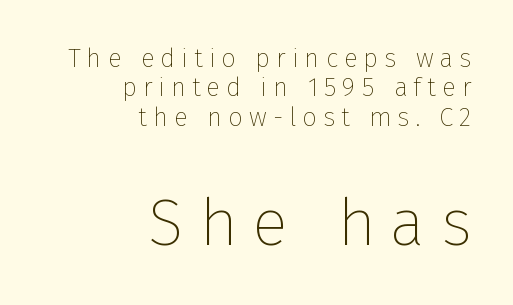
{"serif": "no", "italic": "no", "bold": "no", "weight": "thin", "width": "normal", "stroke_contrast": "low", "x_height": "medium", "monospaced": "no", "underline": "no", "align": "right", "line_spacing": "tight", "line_spacing_ratio": 1.13, "letter_spacing": "wide", "letter_spacing_em": 0.23, "larger_block": "second", "size_ratio": 2.54, "glyph_px": 66}
